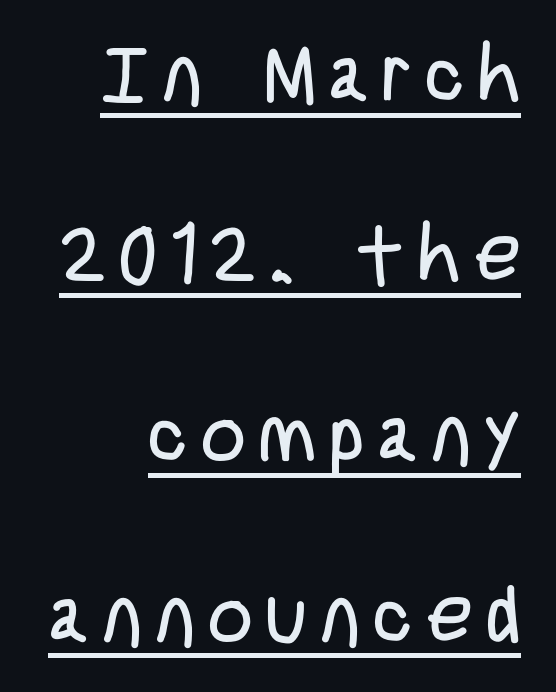
The image shows 78 px regular-weight, condensed sans-serif type, upright; set right-aligned, loose line spacing (2.31x), underlined; low stroke contrast and a large x-height.
